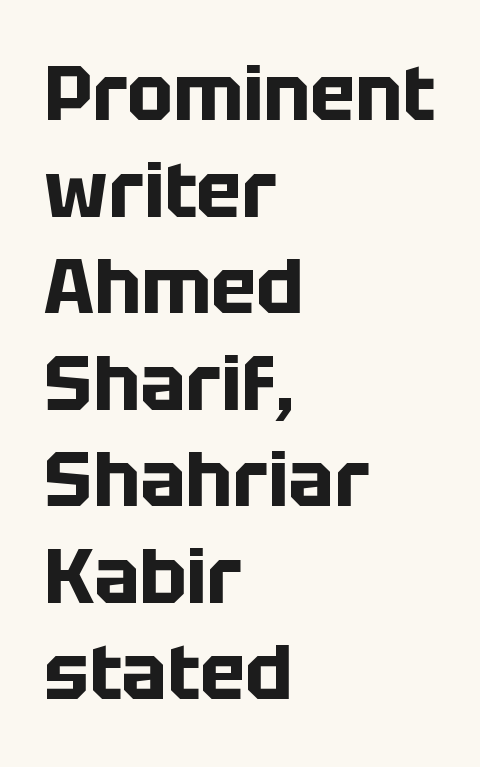
{"serif": "no", "italic": "no", "bold": "yes", "weight": "bold", "width": "normal", "stroke_contrast": "low", "x_height": "large", "monospaced": "no", "underline": "no", "align": "left", "line_spacing": "normal", "line_spacing_ratio": 1.27, "letter_spacing": "normal", "letter_spacing_em": 0.0, "glyph_px": 76}
